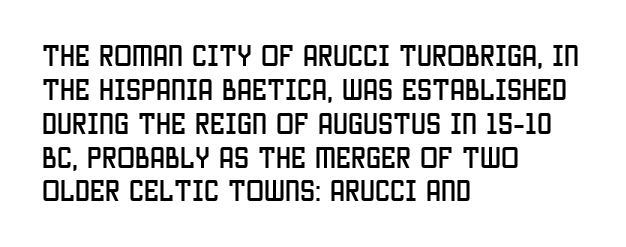
Q: Is the text italic (slanted)? A: No, it is upright.
Q: Is the text underlined? A: No.
Q: How is the paragraph aligned? A: Left-aligned.
Q: Is the spacing between letters normal or unusually wide? A: Normal.
Q: Is the spacing between lines tight, normal or loose? A: Normal.
